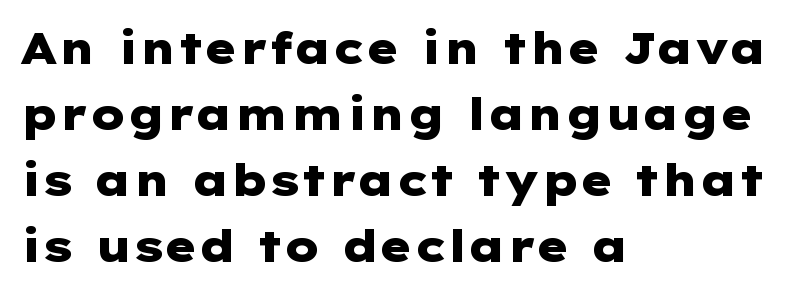
Q: Is the text bold? A: Yes.
Q: Is the text italic (slanted)? A: No, it is upright.
Q: Is the typeface a serif or a sans-serif typeface? A: Sans-serif.
Q: Is the text underlined? A: No.
Q: How is the paragraph aligned? A: Left-aligned.
Q: Is the spacing between letters normal or unusually wide? A: Normal.
Q: Is the spacing between lines tight, normal or loose? A: Normal.
Q: Width (condensed, normal, or wide)? A: Wide.
Q: Stroke contrast? A: Low.
Q: x-height? A: Medium.
